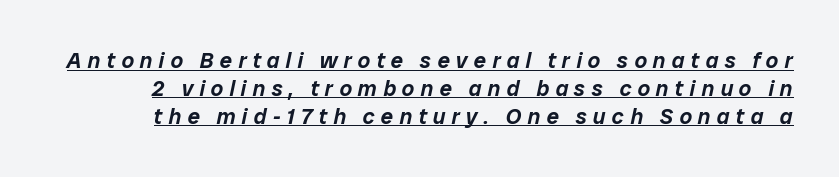
Q: Is the text italic (slanted)? A: Yes, it leans right by about 12 degrees.
Q: Is the text underlined? A: Yes.
Q: Is the spacing between letters normal or unusually wide? A: Unusually wide.
Q: Is the spacing between lines tight, normal or loose? A: Normal.
